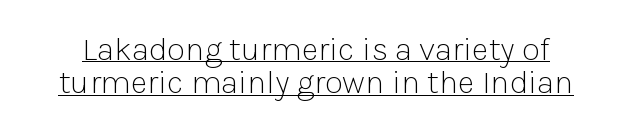
{"serif": "no", "italic": "no", "bold": "no", "weight": "light", "width": "normal", "stroke_contrast": "low", "x_height": "medium", "monospaced": "no", "underline": "yes", "line_spacing": "tight", "line_spacing_ratio": 1.01, "letter_spacing": "normal", "letter_spacing_em": 0.0, "glyph_px": 33}
